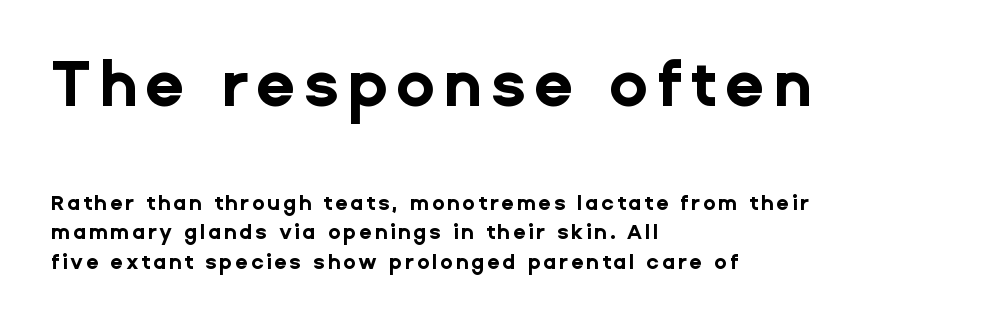
Q: Is the text bold? A: Yes.
Q: Is the text italic (slanted)? A: No, it is upright.
Q: Is the typeface a serif or a sans-serif typeface? A: Sans-serif.
Q: Is the text underlined? A: No.
Q: How is the paragraph aligned? A: Left-aligned.
Q: Is the spacing between lines tight, normal or loose? A: Normal.
Q: Which block of text is set in a larger size, the first (top) or the second (bottom)? A: The first (top) one.
Q: Width (condensed, normal, or wide)? A: Normal.
Q: Stroke contrast? A: Low.
Q: x-height? A: Medium.
Q: Monospaced? A: No.
